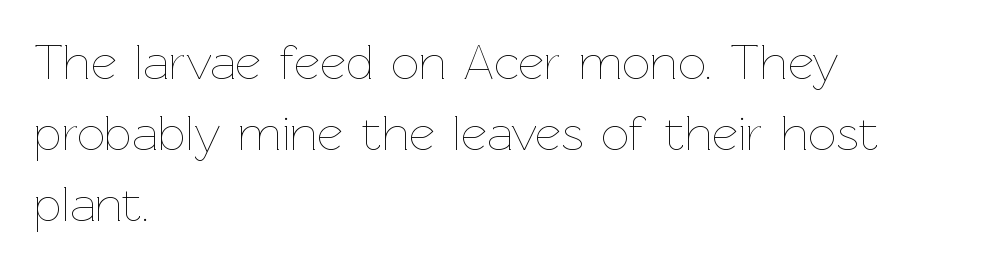
The image shows 50 px thin type, upright; set left-aligned, normal line spacing (1.42x), normal letter spacing, not underlined; low stroke contrast and a medium x-height.
